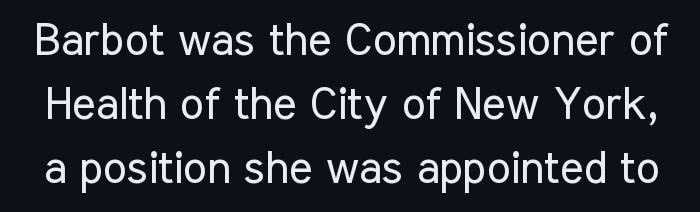
Underlining? Definitely not there. Letters have the restrained weight of plain body copy at most. Style check: upright. A sans-serif font was chosen for this passage. Each letter keeps its own natural width here, so spacing adapts to shape.
